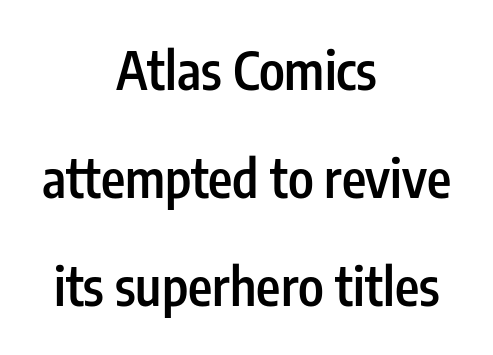
The image shows 52 px semibold, condensed sans-serif type, upright; set centered, loose line spacing (2.08x), normal letter spacing, not underlined; low stroke contrast and a medium x-height.
